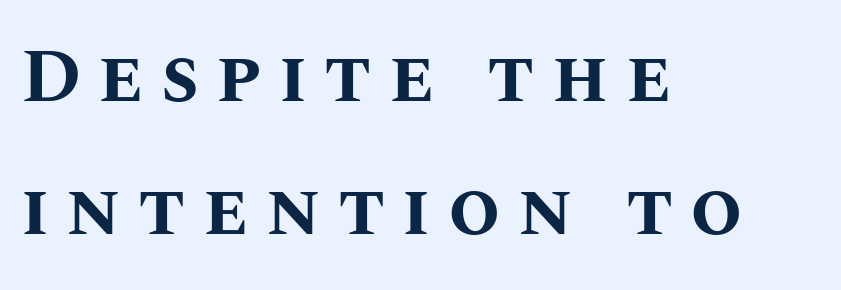
The image shows 75 px bold type, upright; set left-aligned, line spacing 1.77x, unusually wide letter spacing (+0.23 em), not underlined; medium stroke contrast and a large x-height.
